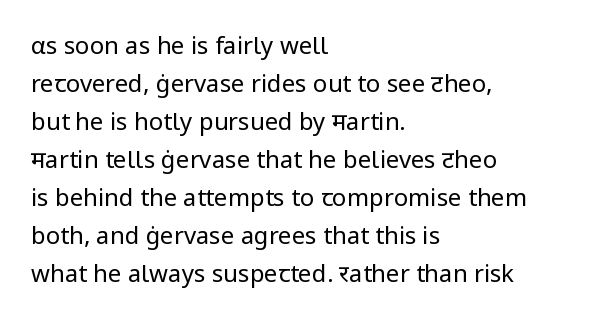
Caption: standard tracking, unaltered. How would I describe the line gaps? Plain and ordinary. Notice how the stems are strictly vertical — no italics here. The typeface has the unassuming heft of standard copy or less. The lines are quadded left.
